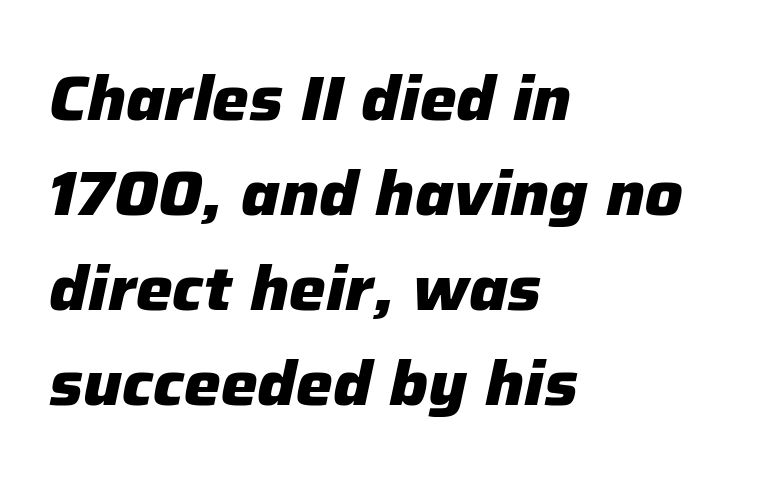
Q: Is the text bold? A: Yes.
Q: Is the text italic (slanted)? A: Yes, it leans right by about 12 degrees.
Q: Is the text underlined? A: No.
Q: How is the paragraph aligned? A: Left-aligned.
Q: Is the spacing between letters normal or unusually wide? A: Normal.
Q: Is the spacing between lines tight, normal or loose? A: Normal.
Q: Width (condensed, normal, or wide)? A: Normal.
Q: Stroke contrast? A: Low.
Q: x-height? A: Medium.
Q: Monospaced? A: No.
